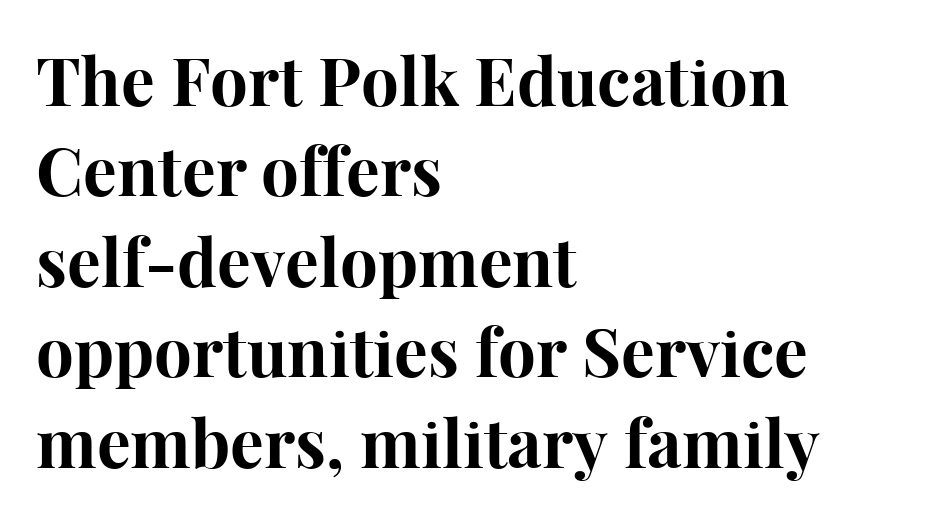
Q: Is the text bold? A: Yes.
Q: Is the text italic (slanted)? A: No, it is upright.
Q: Is the typeface a serif or a sans-serif typeface? A: Serif.
Q: Is the text underlined? A: No.
Q: How is the paragraph aligned? A: Left-aligned.
Q: Is the spacing between letters normal or unusually wide? A: Normal.
Q: Is the spacing between lines tight, normal or loose? A: Normal.
Q: Width (condensed, normal, or wide)? A: Normal.
Q: Stroke contrast? A: High.
Q: x-height? A: Medium.
Q: Monospaced? A: No.
